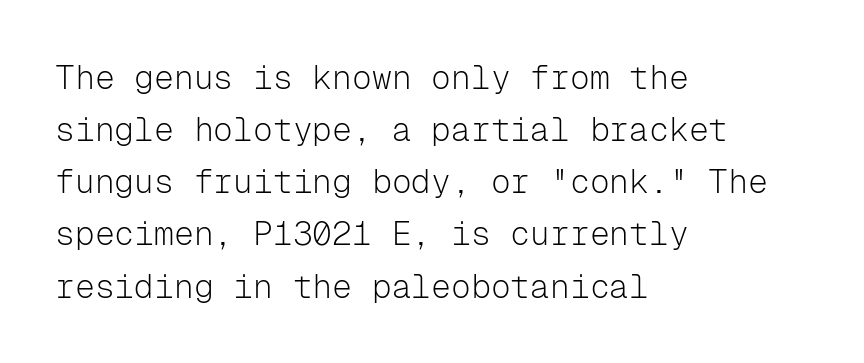
Q: Is the text bold? A: No.
Q: Is the text italic (slanted)? A: No, it is upright.
Q: Is the typeface a serif or a sans-serif typeface? A: Sans-serif.
Q: Is the text underlined? A: No.
Q: How is the paragraph aligned? A: Left-aligned.
Q: Is the spacing between letters normal or unusually wide? A: Normal.
Q: Is the spacing between lines tight, normal or loose? A: Normal.
Q: Width (condensed, normal, or wide)? A: Normal.
Q: Stroke contrast? A: Low.
Q: x-height? A: Medium.
Q: Monospaced? A: Yes.
